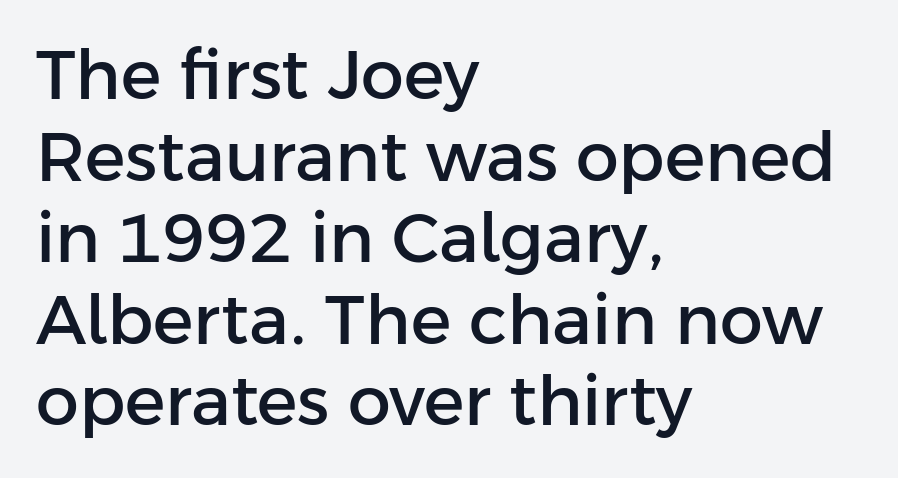
{"serif": "no", "italic": "no", "width": "normal", "stroke_contrast": "low", "x_height": "medium", "monospaced": "no", "underline": "no", "align": "left", "line_spacing_ratio": 1.2, "letter_spacing": "normal", "letter_spacing_em": 0.0, "glyph_px": 68}
